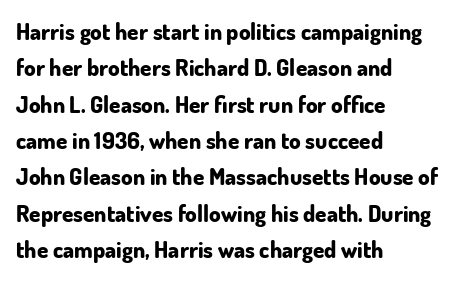
{"italic": "no", "bold": "yes", "underline": "no", "align": "left", "line_spacing": "normal", "line_spacing_ratio": 1.58, "letter_spacing": "normal", "letter_spacing_em": 0.0, "glyph_px": 23}
